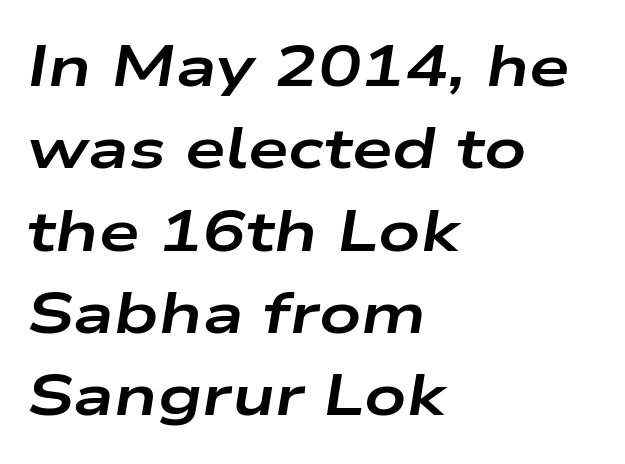
Q: Is the text bold? A: Yes.
Q: Is the text italic (slanted)? A: Yes, it leans right by about 9 degrees.
Q: Is the text underlined? A: No.
Q: How is the paragraph aligned? A: Left-aligned.
Q: Is the spacing between letters normal or unusually wide? A: Normal.
Q: Is the spacing between lines tight, normal or loose? A: Normal.
Q: Width (condensed, normal, or wide)? A: Wide.
Q: Stroke contrast? A: Low.
Q: x-height? A: Medium.
Q: Monospaced? A: No.
